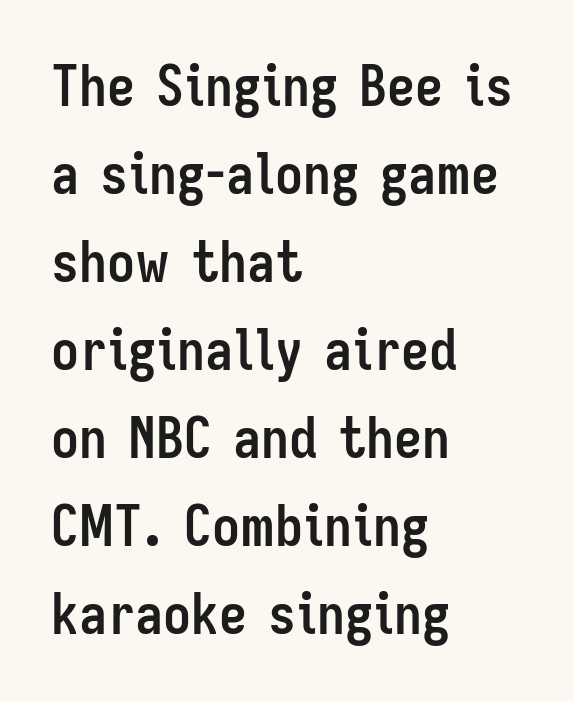
Q: Is the text bold? A: Yes.
Q: Is the text italic (slanted)? A: No, it is upright.
Q: Is the typeface a serif or a sans-serif typeface? A: Sans-serif.
Q: Is the text underlined? A: No.
Q: How is the paragraph aligned? A: Left-aligned.
Q: Is the spacing between letters normal or unusually wide? A: Normal.
Q: Is the spacing between lines tight, normal or loose? A: Normal.
Q: Width (condensed, normal, or wide)? A: Condensed.
Q: Stroke contrast? A: Low.
Q: x-height? A: Medium.
Q: Monospaced? A: No.
